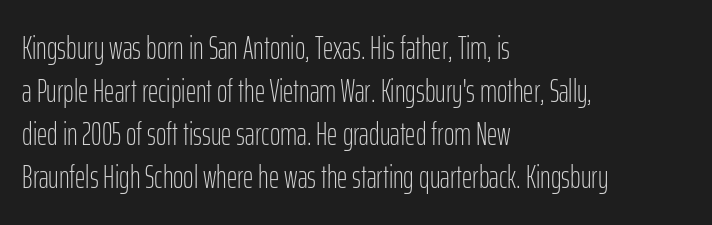
{"serif": "no", "italic": "no", "bold": "no", "weight": "light", "width": "condensed", "stroke_contrast": "low", "x_height": "medium", "monospaced": "no", "underline": "no", "align": "left", "line_spacing": "normal", "line_spacing_ratio": 1.34, "letter_spacing": "normal", "letter_spacing_em": 0.0, "glyph_px": 32}
